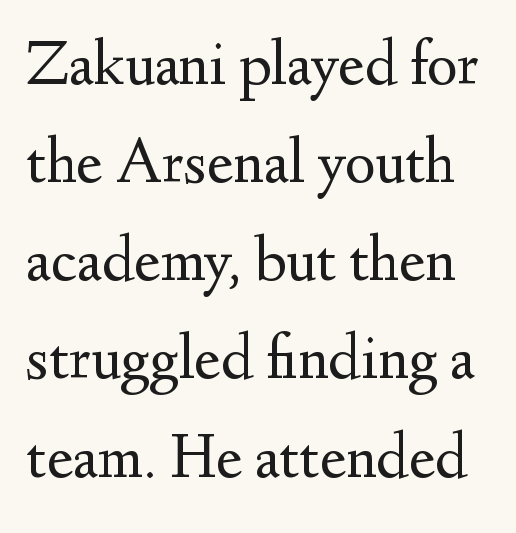
Q: Is the text bold? A: No.
Q: Is the text italic (slanted)? A: No, it is upright.
Q: Is the typeface a serif or a sans-serif typeface? A: Serif.
Q: Is the text underlined? A: No.
Q: Is the spacing between letters normal or unusually wide? A: Normal.
Q: Is the spacing between lines tight, normal or loose? A: Normal.
Q: Width (condensed, normal, or wide)? A: Normal.
Q: Stroke contrast? A: Medium.
Q: x-height? A: Small.
Q: Monospaced? A: No.
